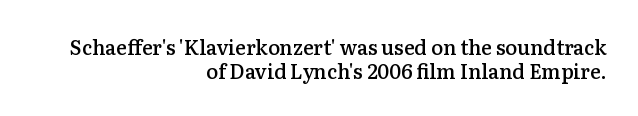
Q: Is the text bold? A: Semi-bold.
Q: Is the text italic (slanted)? A: No, it is upright.
Q: Is the text underlined? A: No.
Q: How is the paragraph aligned? A: Right-aligned.
Q: Is the spacing between letters normal or unusually wide? A: Normal.
